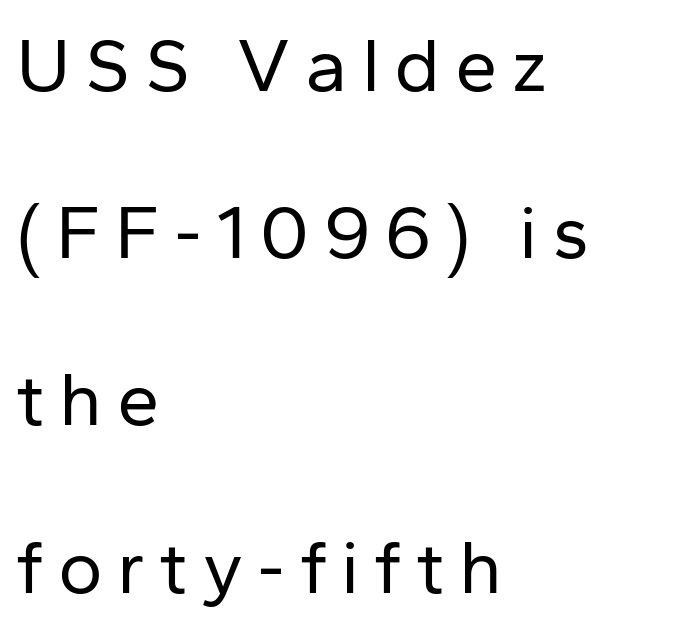
The image shows 76 px regular-weight sans-serif type, upright; set left-aligned, loose line spacing (2.2x), not underlined; low stroke contrast and a medium x-height.
